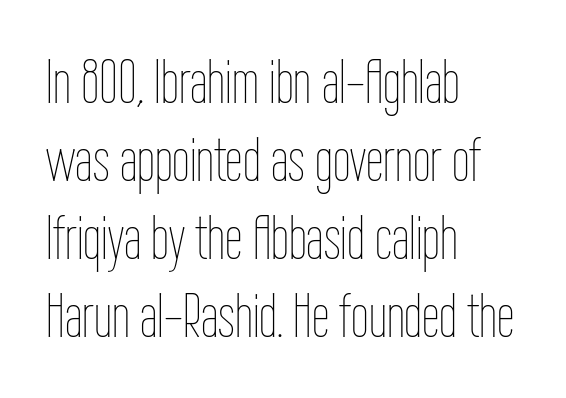
Q: Is the text bold? A: No.
Q: Is the text italic (slanted)? A: No, it is upright.
Q: Is the text underlined? A: No.
Q: How is the paragraph aligned? A: Left-aligned.
Q: Is the spacing between letters normal or unusually wide? A: Normal.
Q: Width (condensed, normal, or wide)? A: Condensed.
Q: Stroke contrast? A: Low.
Q: x-height? A: Medium.
Q: Monospaced? A: No.
